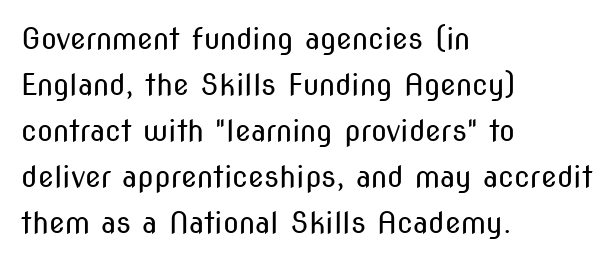
The image shows 29 px regular-weight, condensed sans-serif type, upright; set left-aligned, normal line spacing (1.59x), normal letter spacing, not underlined; medium stroke contrast and a medium x-height.
